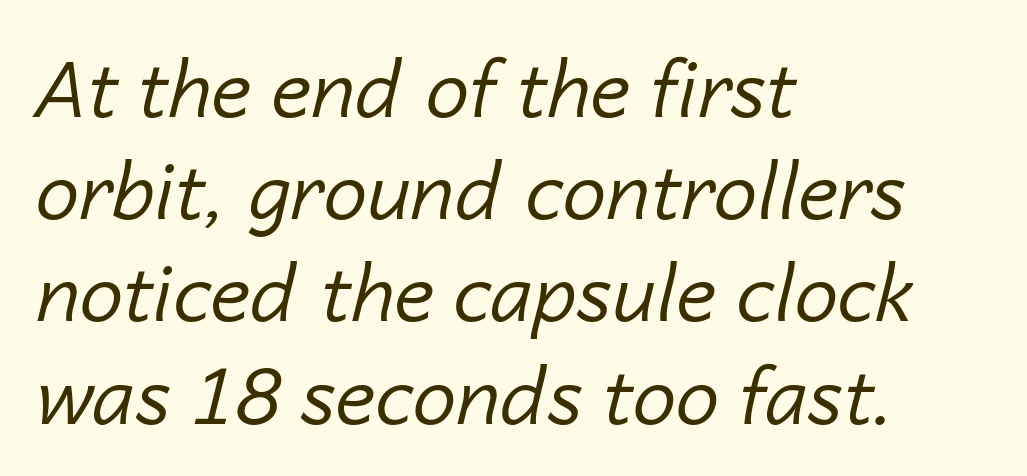
Q: Is the text bold? A: No.
Q: Is the text italic (slanted)? A: Yes, it leans right by about 14 degrees.
Q: Is the text underlined? A: No.
Q: How is the paragraph aligned? A: Left-aligned.
Q: Is the spacing between letters normal or unusually wide? A: Normal.
Q: Is the spacing between lines tight, normal or loose? A: Normal.
Q: Width (condensed, normal, or wide)? A: Normal.
Q: Stroke contrast? A: Low.
Q: x-height? A: Medium.
Q: Monospaced? A: No.
